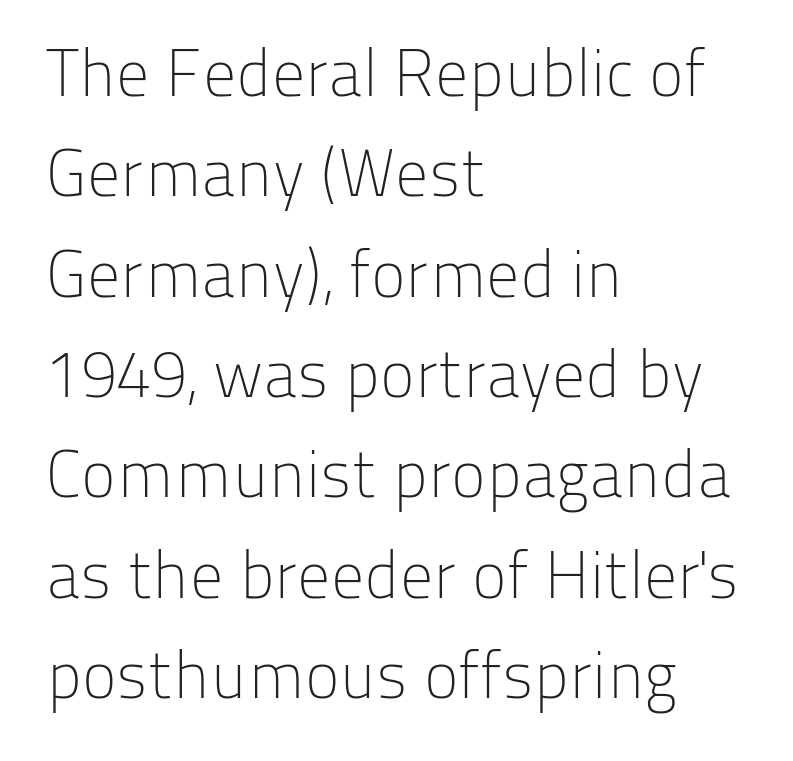
Caption: multi-line text, flush left, ragged right. Stems here are at most as thick as an everyday book face. Each letter's strokes conclude bluntly, with no projecting serifs. Summary of vertical rhythm: regular, with standard interline spacing.
